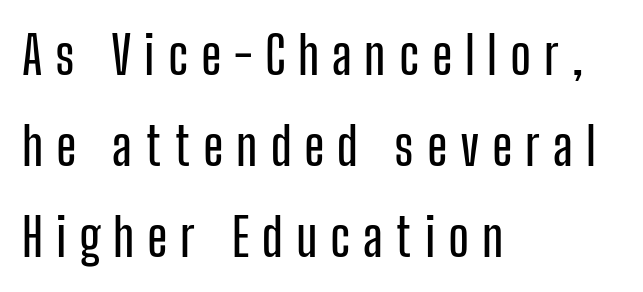
Q: Is the text italic (slanted)? A: No, it is upright.
Q: Is the typeface a serif or a sans-serif typeface? A: Sans-serif.
Q: Is the text underlined? A: No.
Q: How is the paragraph aligned? A: Left-aligned.
Q: Is the spacing between letters normal or unusually wide? A: Unusually wide.
Q: Width (condensed, normal, or wide)? A: Condensed.
Q: Stroke contrast? A: Low.
Q: x-height? A: Medium.
Q: Monospaced? A: No.
